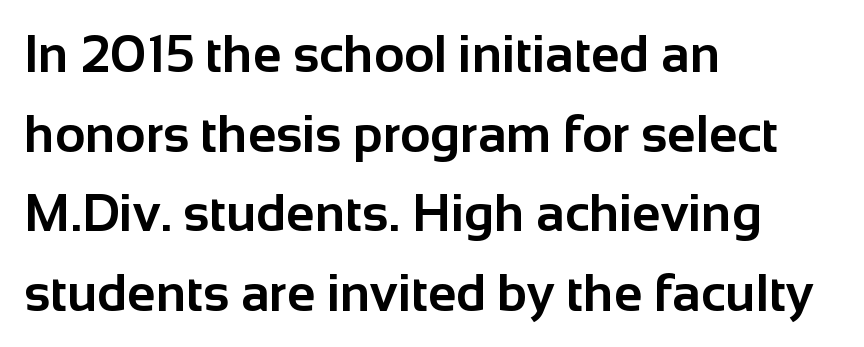
{"serif": "no", "italic": "no", "bold": "yes", "weight": "bold", "width": "normal", "stroke_contrast": "low", "x_height": "medium", "monospaced": "no", "underline": "no", "align": "left", "line_spacing": "normal", "line_spacing_ratio": 1.53, "letter_spacing": "normal", "letter_spacing_em": 0.0, "glyph_px": 52}
